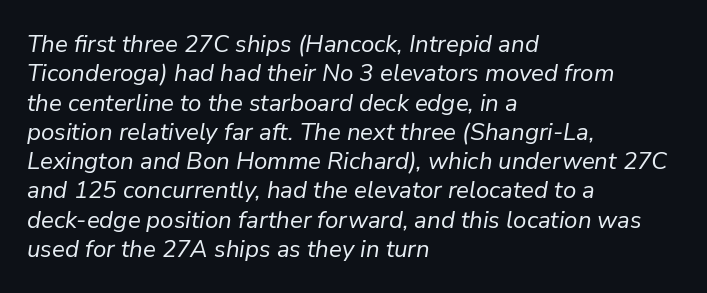
Q: Is the text bold? A: No.
Q: Is the text italic (slanted)? A: Yes, it leans right by about 9 degrees.
Q: Is the text underlined? A: No.
Q: How is the paragraph aligned? A: Left-aligned.
Q: Is the spacing between letters normal or unusually wide? A: Normal.
